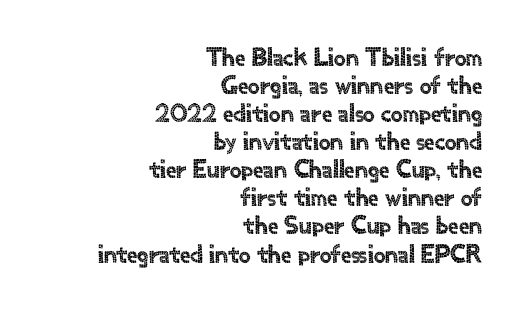
Letter spacing: default. No word sits above an underline. The line-height multiplier appears low, near solid setting. This is roman type, the default non-slanted kind.
